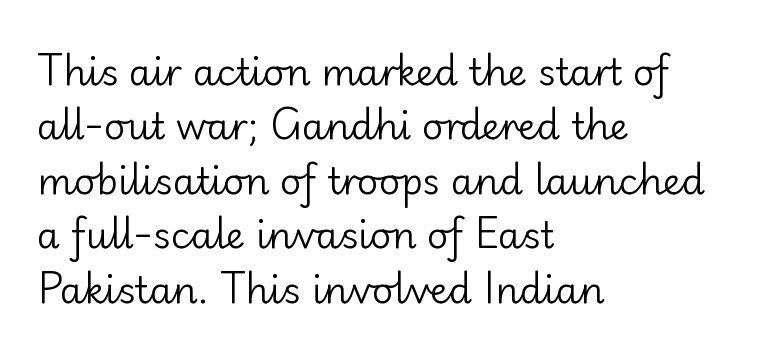
These lines sit exactly where default settings would place them. Each stroke keeps to a modest, everyday thickness or less. Check under the words: just untouched page. Is there any slant? The stems are plumb. A sans-serif font was chosen for this passage. The face used here is proportionally spaced, like ordinary book or web type.
